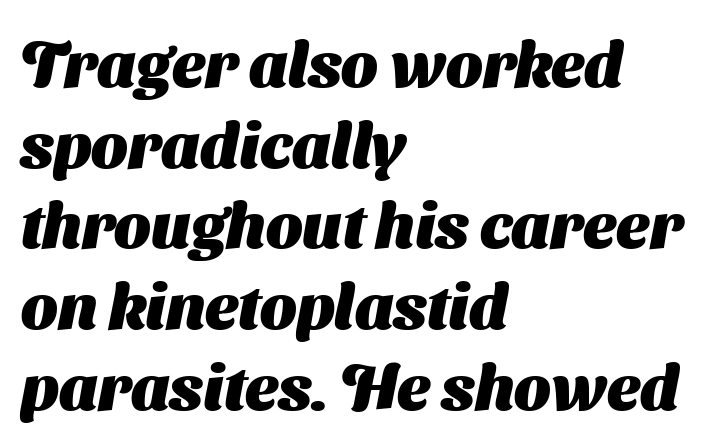
The rendering uses a bold face; every stroke is thick and dark. The designer went with a sans here, leaving each stem footless. This sample keeps an unexceptional amount of space between lines. The compositor pushed each line to the left boundary. The foot of each line stays bare and open.
